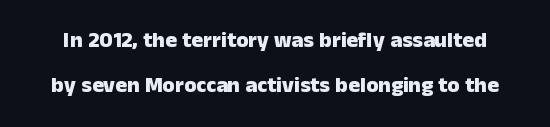
The glyphs are unaccompanied by any horizontal stroke below them. Observe the ordinary spacing: letters are neighbours, not strangers. Does the leading feel generous? Absolutely, it's lavish. Designer's note — italics off, roman on.
